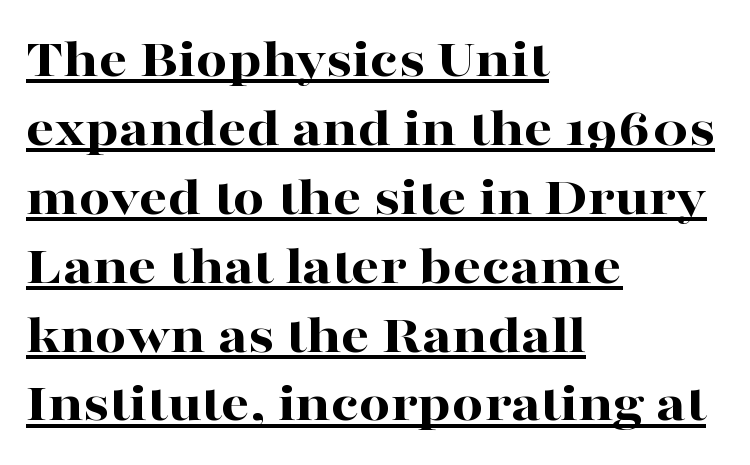
Q: Is the text bold? A: Yes.
Q: Is the text italic (slanted)? A: No, it is upright.
Q: Is the typeface a serif or a sans-serif typeface? A: Serif.
Q: Is the text underlined? A: Yes.
Q: How is the paragraph aligned? A: Left-aligned.
Q: Is the spacing between letters normal or unusually wide? A: Normal.
Q: Width (condensed, normal, or wide)? A: Wide.
Q: Stroke contrast? A: High.
Q: x-height? A: Medium.
Q: Monospaced? A: No.
